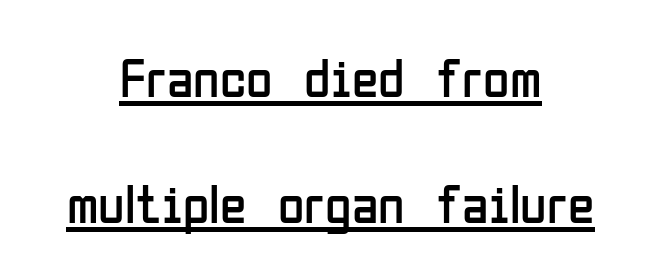
The image shows 54 px regular-weight, condensed sans-serif type, upright; set centered, loose line spacing (2.33x), normal letter spacing, underlined; low stroke contrast and a medium x-height.
